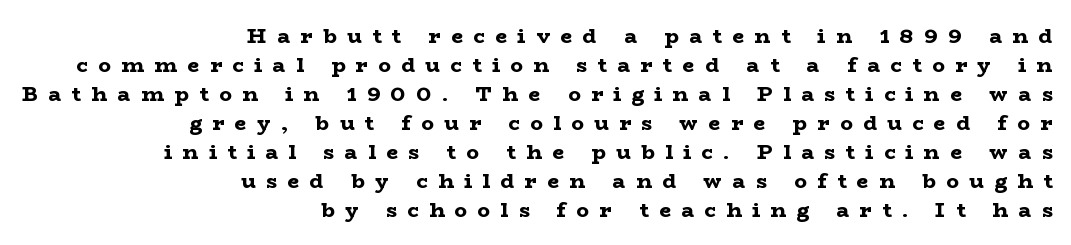
Q: Is the text bold? A: Yes.
Q: Is the text italic (slanted)? A: No, it is upright.
Q: Is the text underlined? A: No.
Q: How is the paragraph aligned? A: Right-aligned.
Q: Is the spacing between letters normal or unusually wide? A: Unusually wide.
Q: Is the spacing between lines tight, normal or loose? A: Normal.
